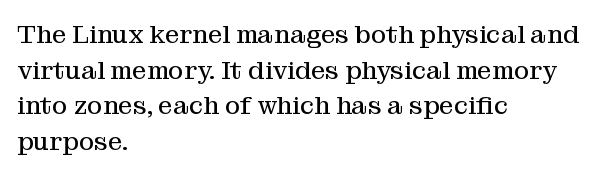
{"italic": "no", "bold": "no", "underline": "no", "align": "left", "line_spacing": "normal", "line_spacing_ratio": 1.37, "letter_spacing": "normal", "letter_spacing_em": 0.0, "glyph_px": 26}
